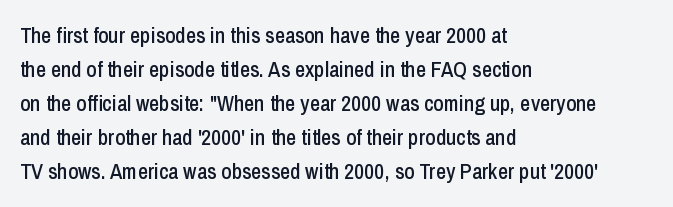
Q: Is the text italic (slanted)? A: No, it is upright.
Q: Is the text underlined? A: No.
Q: How is the paragraph aligned? A: Left-aligned.
Q: Is the spacing between letters normal or unusually wide? A: Normal.
Q: Is the spacing between lines tight, normal or loose? A: Normal.
